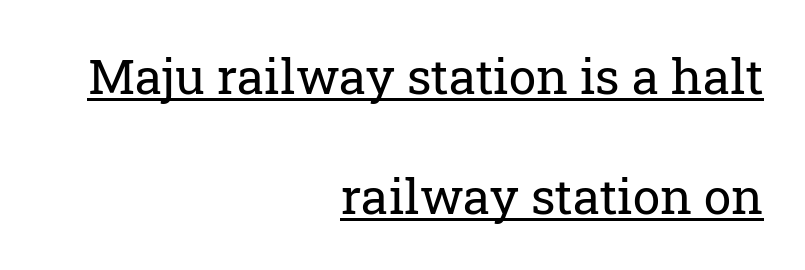
The image shows 49 px regular-weight serif type, upright; set right-aligned, loose line spacing (2.44x), normal letter spacing, underlined; low stroke contrast and a medium x-height.
